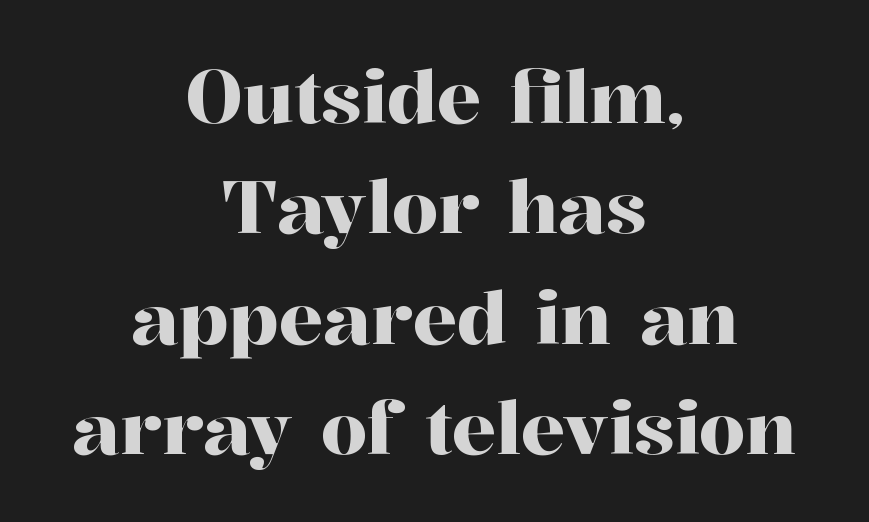
{"serif": "yes", "italic": "no", "width": "normal", "stroke_contrast": "high", "x_height": "medium", "monospaced": "no", "underline": "no", "align": "center", "line_spacing": "normal", "line_spacing_ratio": 1.49, "letter_spacing": "normal", "letter_spacing_em": 0.0, "glyph_px": 74}
